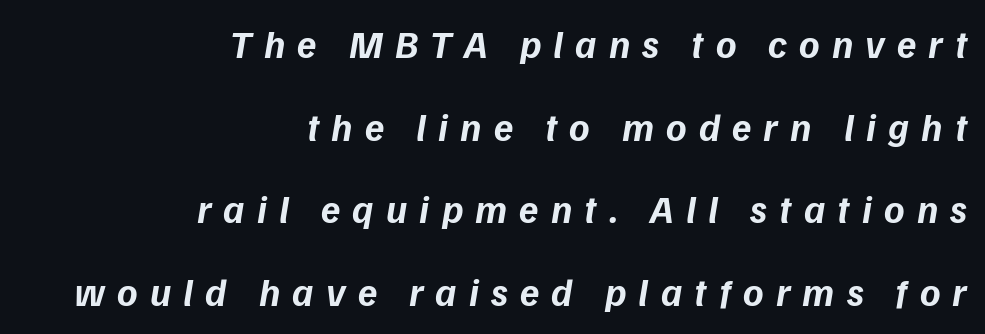
Stroke terminals: plain, sans-serif. Type without underlining. Caption: bold face, heavy strokes. Think of a printed novel: that variable character pitch is what you see here.
